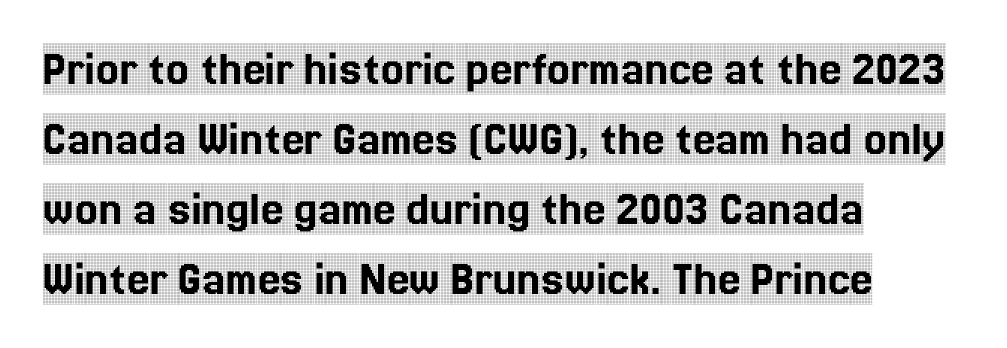
Q: Is the text italic (slanted)? A: No, it is upright.
Q: Is the typeface a serif or a sans-serif typeface? A: Serif.
Q: Is the text underlined? A: No.
Q: How is the paragraph aligned? A: Left-aligned.
Q: Is the spacing between letters normal or unusually wide? A: Normal.
Q: Is the spacing between lines tight, normal or loose? A: Normal.
Q: Width (condensed, normal, or wide)? A: Condensed.
Q: x-height? A: Large.
Q: Monospaced? A: No.
